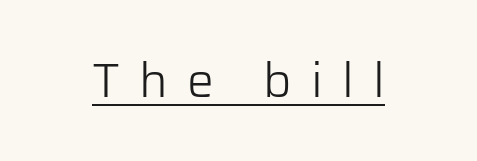
Note the varied advance widths — an 'i' is clearly narrower than an 'm'. Does the copy run flush right? No — it is centered line by line. Unbolded letterforms with no extra heft. You can see a thin bar hugging the bottom of the glyphs. Each word looks stretched out because of the extra space between its letters. Posture: vertical.
